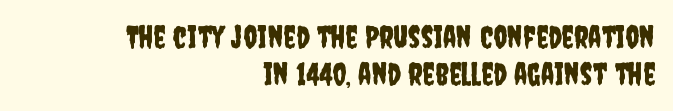
It's the straight-up-and-down kind of type. Quick note: underline off. Each line ends at the same right margin while the left side varies. The line texture is even and compact thanks to regular tracking. The rendering shows plain stroke endings on the letterforms — a sans-serif design. A typesetter would call this proportional, since set widths differ per character.
